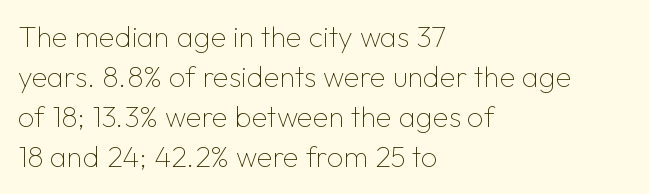
{"serif": "no", "italic": "no", "bold": "no", "weight": "thin", "width": "normal", "stroke_contrast": "low", "x_height": "medium", "monospaced": "no", "underline": "no", "align": "left", "line_spacing": "normal", "line_spacing_ratio": 1.38, "letter_spacing": "normal", "letter_spacing_em": 0.0, "glyph_px": 29}
